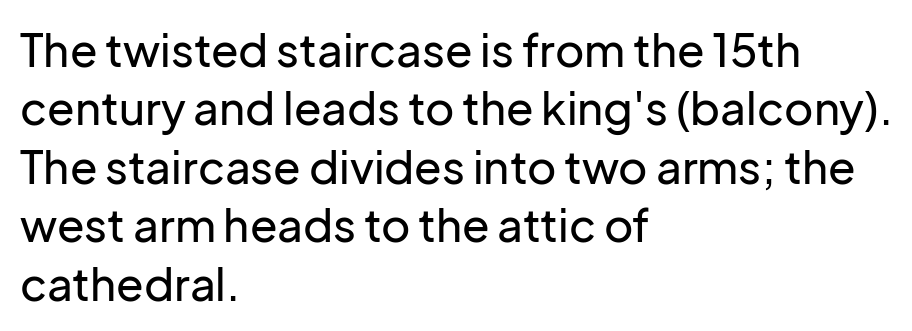
Q: Is the text italic (slanted)? A: No, it is upright.
Q: Is the typeface a serif or a sans-serif typeface? A: Sans-serif.
Q: Is the text underlined? A: No.
Q: How is the paragraph aligned? A: Left-aligned.
Q: Is the spacing between letters normal or unusually wide? A: Normal.
Q: Is the spacing between lines tight, normal or loose? A: Normal.
Q: Width (condensed, normal, or wide)? A: Normal.
Q: Stroke contrast? A: Low.
Q: x-height? A: Medium.
Q: Monospaced? A: No.
